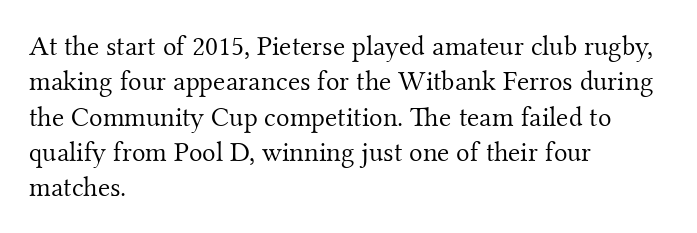
{"serif": "yes", "italic": "no", "bold": "no", "weight": "light", "width": "normal", "stroke_contrast": "medium", "x_height": "small", "monospaced": "no", "underline": "no", "align": "left", "line_spacing": "normal", "line_spacing_ratio": 1.26, "letter_spacing": "normal", "letter_spacing_em": 0.0, "glyph_px": 28}
